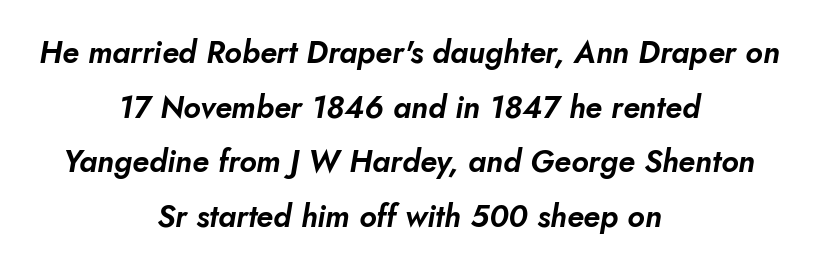
{"italic": "yes", "lean": "right", "slant_degrees": 10, "width": "normal", "stroke_contrast": "low", "x_height": "small", "monospaced": "no", "underline": "no", "align": "center", "line_spacing_ratio": 1.76, "letter_spacing": "normal", "letter_spacing_em": 0.0, "glyph_px": 31}
